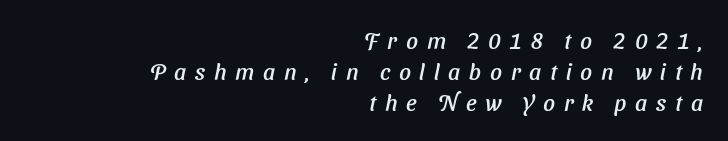
{"italic": "yes", "lean": "right", "slant_degrees": 11, "underline": "no", "align": "right", "line_spacing": "normal", "line_spacing_ratio": 1.34, "letter_spacing": "wide", "letter_spacing_em": 0.38, "glyph_px": 23}
